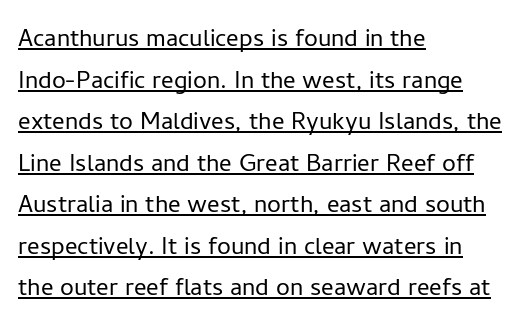
Nothing sits at the stroke ends, so this counts as sans-serif. Reading down the block, your eye returns to a fixed left position each line. Check the space under the baseline: a stroke is drawn there. Posture: upright roman. Think standard paragraph weight, or any step lighter than that. Evenly set lines give the paragraph a standard silhouette.
